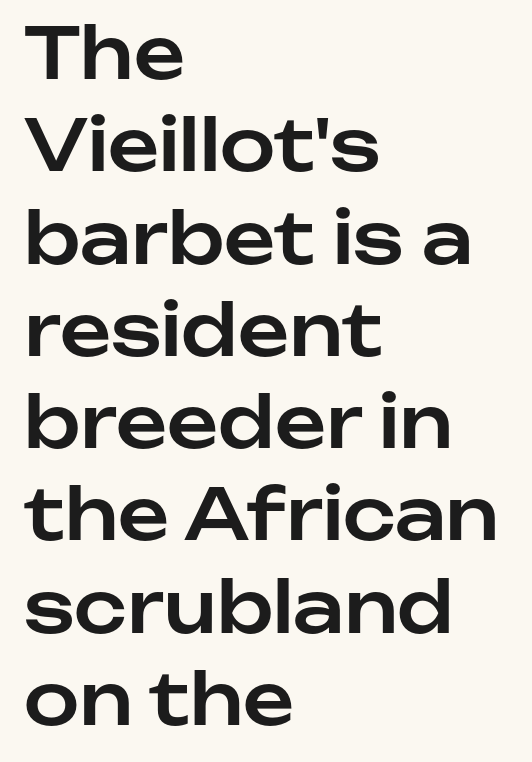
A roman cut, with each character standing at attention. Regular leading. Spacing verdict: proportional, widths tailored to each character. The passage shown is not underscored anywhere.
